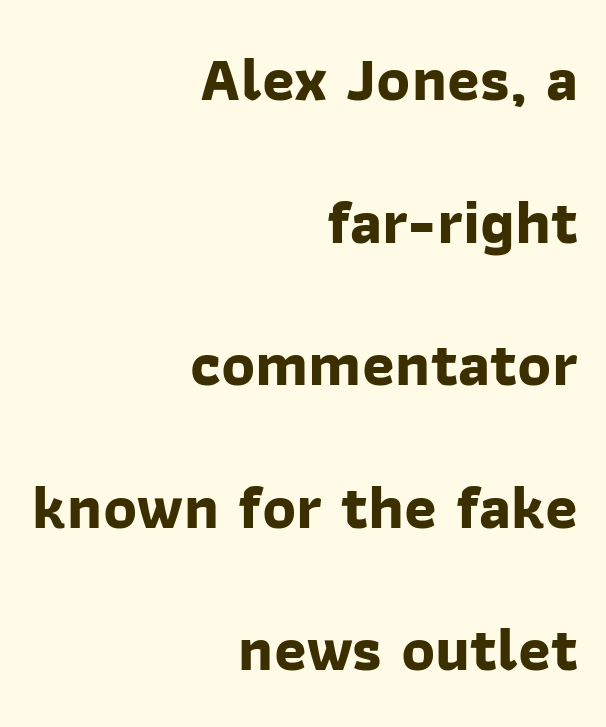
{"serif": "no", "bold": "yes", "weight": "bold", "width": "normal", "stroke_contrast": "low", "x_height": "medium", "monospaced": "no", "underline": "no", "align": "right", "line_spacing": "loose", "line_spacing_ratio": 2.3, "letter_spacing": "normal", "letter_spacing_em": 0.0, "glyph_px": 62}
